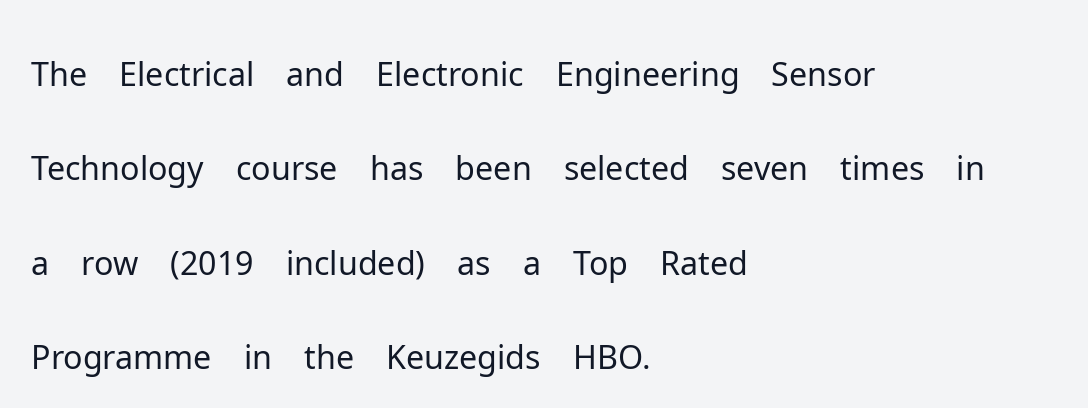
The image shows 66 px light sans-serif type, upright; set left-aligned, normal line spacing (1.43x), normal letter spacing, not underlined; low stroke contrast and a medium x-height.
